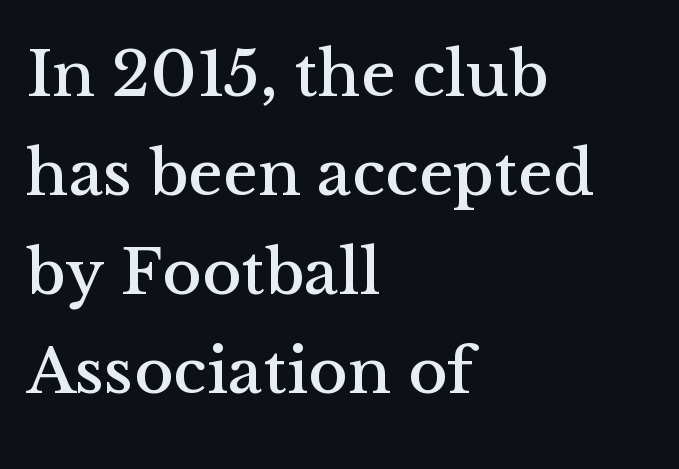
{"serif": "yes", "italic": "no", "width": "normal", "stroke_contrast": "medium", "x_height": "medium", "monospaced": "no", "underline": "no", "align": "left", "line_spacing": "normal", "line_spacing_ratio": 1.5, "letter_spacing": "normal", "letter_spacing_em": 0.0, "glyph_px": 66}
